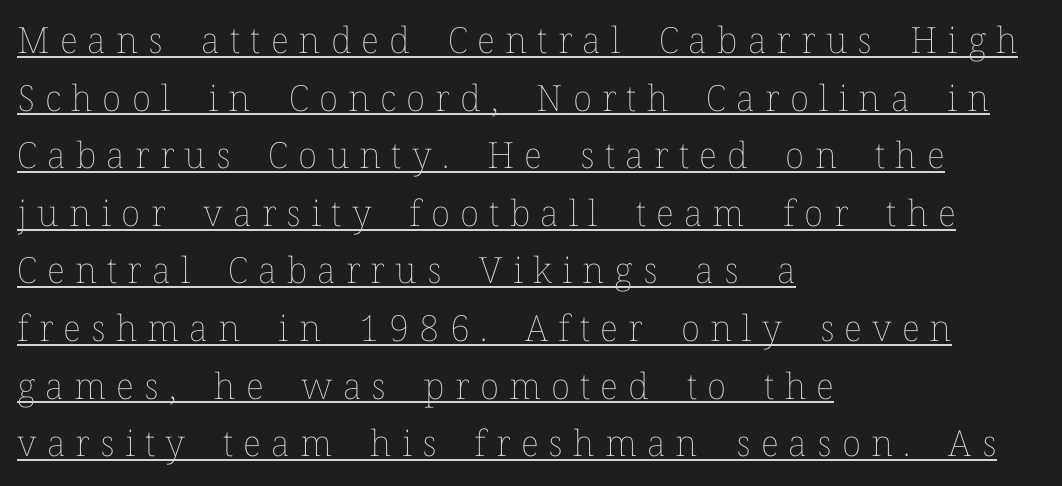
Q: Is the text bold? A: No.
Q: Is the text italic (slanted)? A: No, it is upright.
Q: Is the text underlined? A: Yes.
Q: How is the paragraph aligned? A: Left-aligned.
Q: Is the spacing between letters normal or unusually wide? A: Unusually wide.
Q: Is the spacing between lines tight, normal or loose? A: Normal.
Q: Width (condensed, normal, or wide)? A: Normal.
Q: Stroke contrast? A: Low.
Q: x-height? A: Medium.
Q: Monospaced? A: No.
